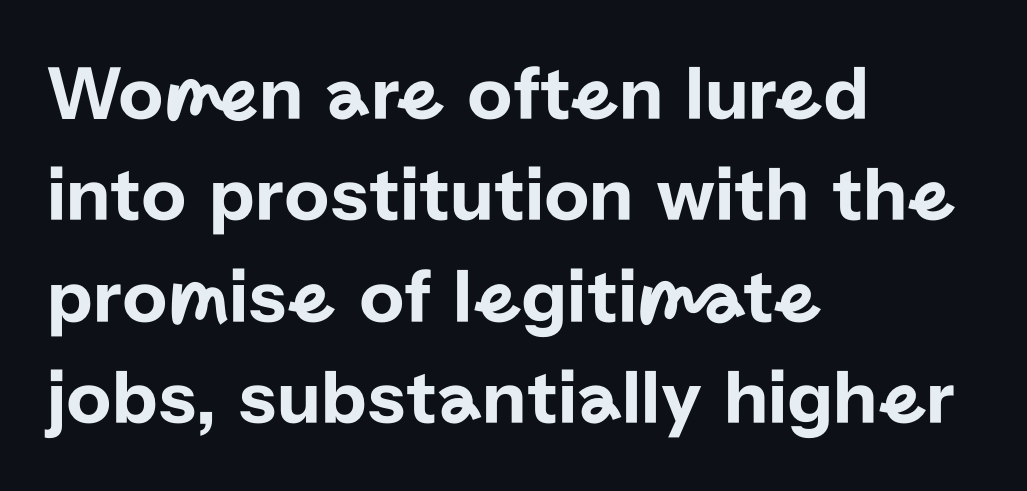
{"serif": "no", "italic": "no", "width": "normal", "stroke_contrast": "low", "x_height": "medium", "monospaced": "no", "underline": "no", "align": "left", "line_spacing": "normal", "line_spacing_ratio": 1.3, "letter_spacing": "normal", "letter_spacing_em": 0.0, "glyph_px": 78}
